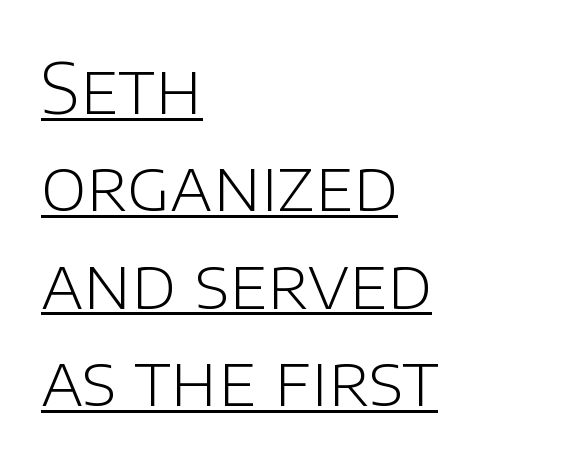
The image shows 70 px light sans-serif type, upright; set left-aligned, normal line spacing (1.39x), normal letter spacing, underlined; low stroke contrast and a large x-height.
